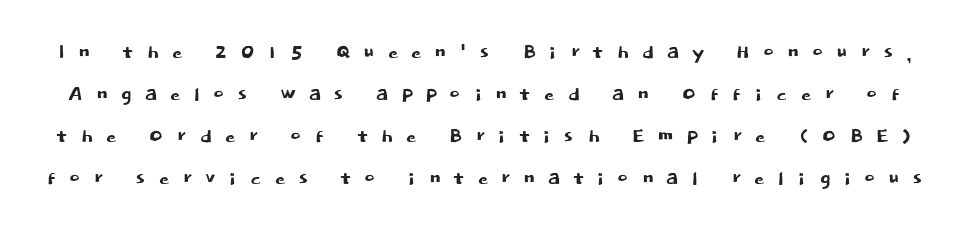
{"italic": "no", "underline": "no", "line_spacing": "normal", "line_spacing_ratio": 1.62, "letter_spacing": "wide", "letter_spacing_em": 0.47, "glyph_px": 26}
